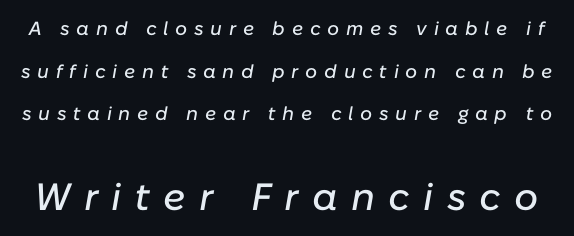
The image shows 38 px text type, italic (leaning right); set loose line spacing (2.24x), unusually wide letter spacing (+0.35 em), not underlined; the second (bottom) block is 2.0x larger; low stroke contrast and a medium x-height.
